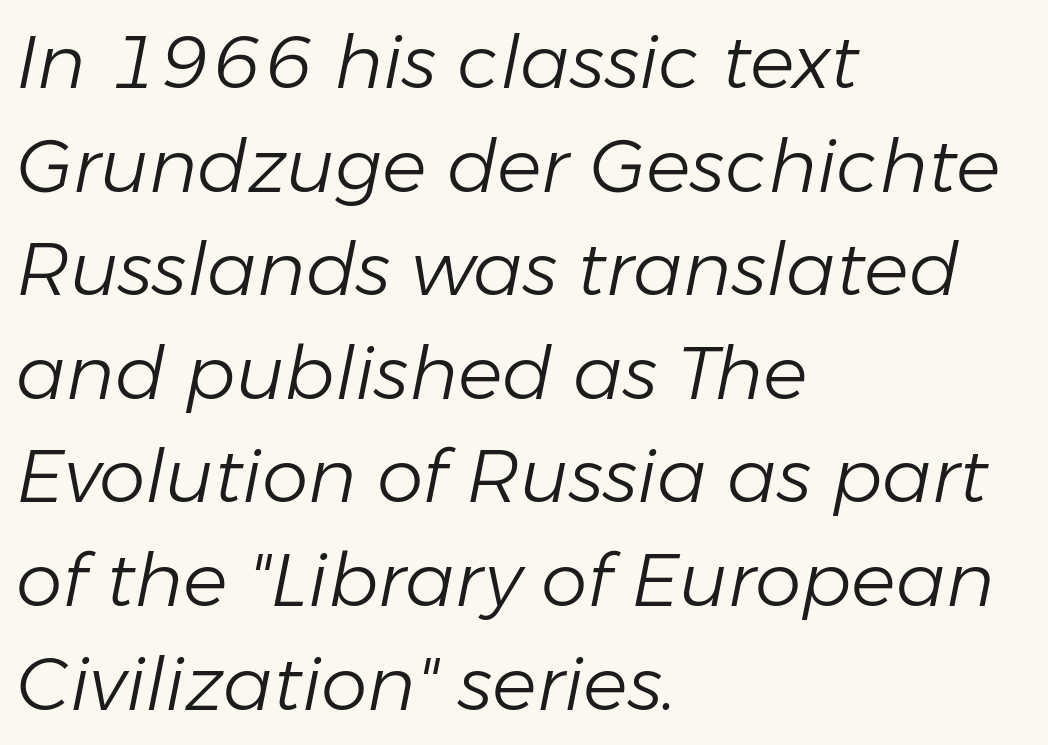
Q: Is the text bold? A: No.
Q: Is the text italic (slanted)? A: Yes, it leans right by about 11 degrees.
Q: Is the text underlined? A: No.
Q: How is the paragraph aligned? A: Left-aligned.
Q: Is the spacing between letters normal or unusually wide? A: Normal.
Q: Is the spacing between lines tight, normal or loose? A: Normal.
Q: Width (condensed, normal, or wide)? A: Normal.
Q: Stroke contrast? A: Low.
Q: x-height? A: Medium.
Q: Monospaced? A: No.
